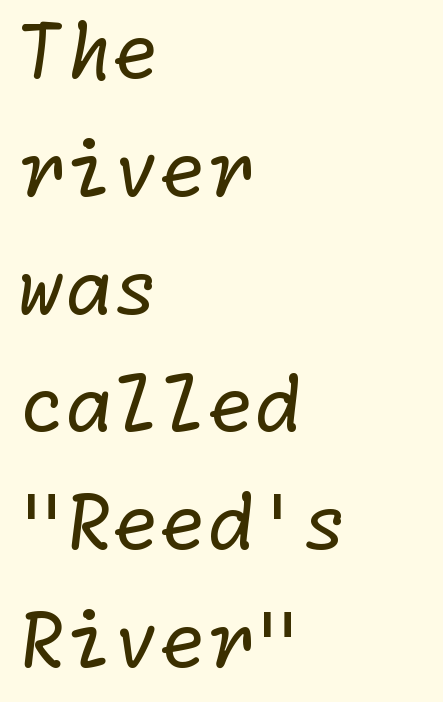
Glance below the letters and you will spot only blank space. Stems and bowls with no extra thickness — not bold. Standard letterfit; no display-style spreading of the glyphs. Letterform terminals end flat and unadorned throughout the passage. The lines in this sample share a left origin and differ only in where they stop. Vertically, the passage feels balanced, rows spaced as you'd expect.
